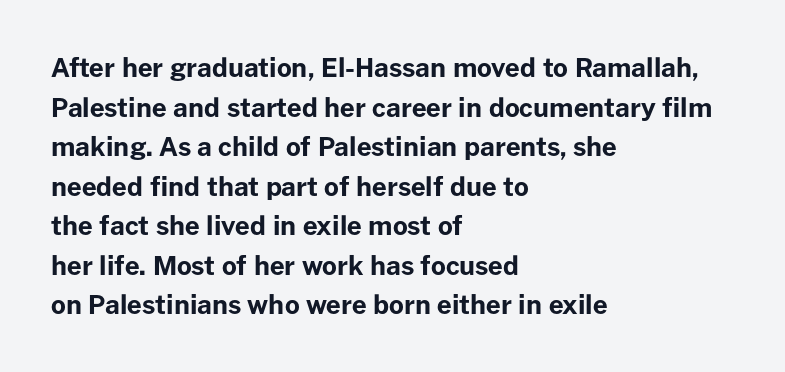
The image shows 26 px bold type, upright; set left-aligned, normal line spacing (1.52x), normal letter spacing, not underlined.
